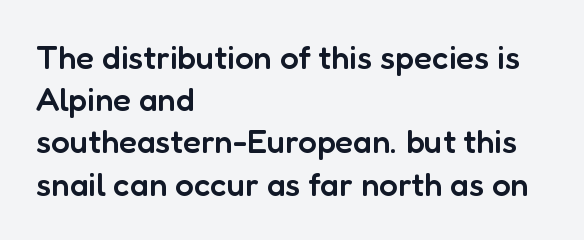
The image shows 33 px semibold sans-serif type, upright; set left-aligned, normal line spacing (1.28x), normal letter spacing, not underlined; low stroke contrast and a medium x-height.
